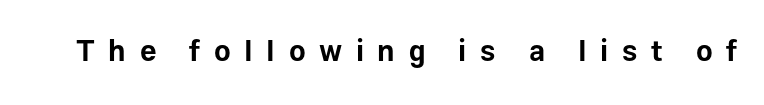
Examine the stroke ends and you'll find no serifs. The face used here is rendered with a markedly widened letterfit. Is this a fixed-width face? No — the glyphs have proportional, varying widths. Notice how the stems are strictly vertical — no italics here.
